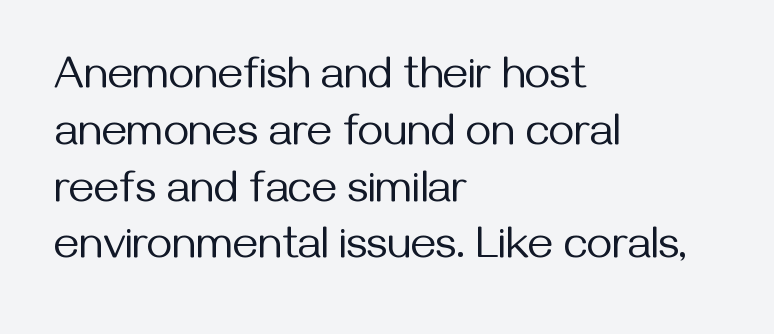
The gaps between neighbouring characters are ordinary and unremarkable. The specimen reads as upright at a glance. The passage shown is not bold in any degree. Note the varied advance widths — an 'i' is clearly narrower than an 'm'. Horizontally, the lines are justified to the leading edge only. Rule under the text: the space is simply empty.
